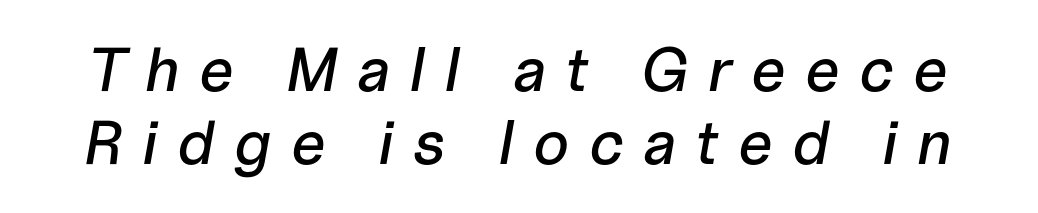
Q: Is the text italic (slanted)? A: Yes, it leans right by about 10 degrees.
Q: Is the text underlined? A: No.
Q: Is the spacing between letters normal or unusually wide? A: Unusually wide.
Q: Width (condensed, normal, or wide)? A: Normal.
Q: Stroke contrast? A: Low.
Q: x-height? A: Medium.
Q: Monospaced? A: No.
